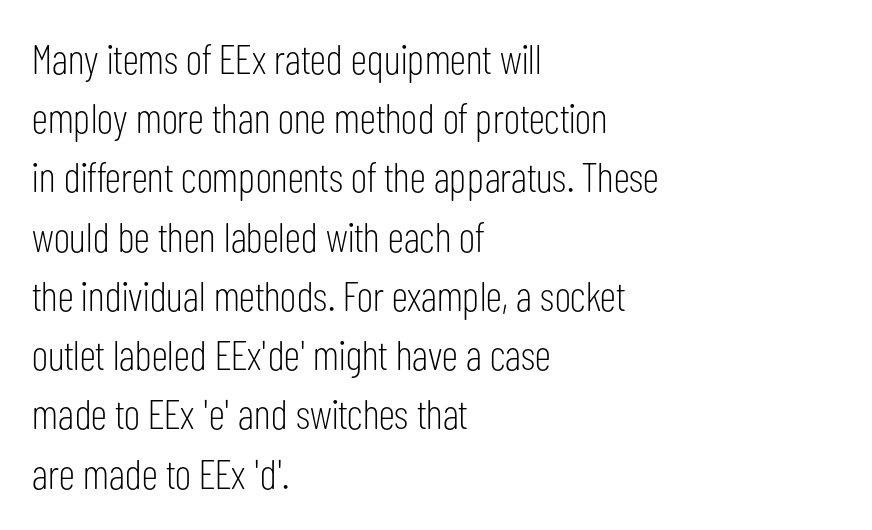
{"serif": "no", "italic": "no", "bold": "no", "weight": "light", "width": "condensed", "stroke_contrast": "low", "x_height": "medium", "monospaced": "no", "underline": "no", "align": "left", "line_spacing": "normal", "line_spacing_ratio": 1.41, "letter_spacing": "normal", "letter_spacing_em": 0.0, "glyph_px": 42}
